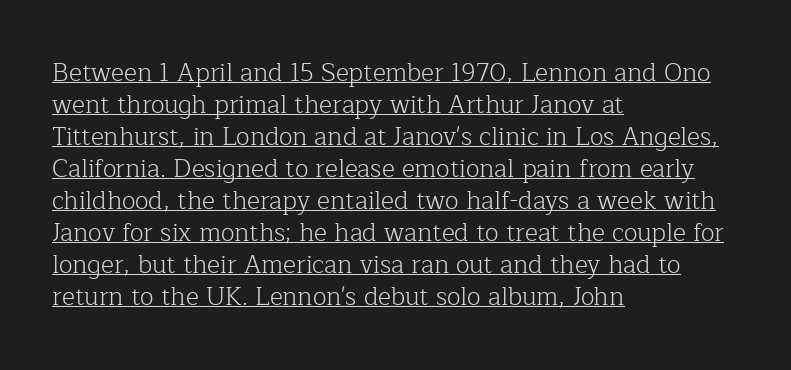
{"italic": "no", "bold": "no", "underline": "yes", "align": "left", "line_spacing": "normal", "line_spacing_ratio": 1.28, "letter_spacing": "normal", "letter_spacing_em": 0.0, "glyph_px": 25}
